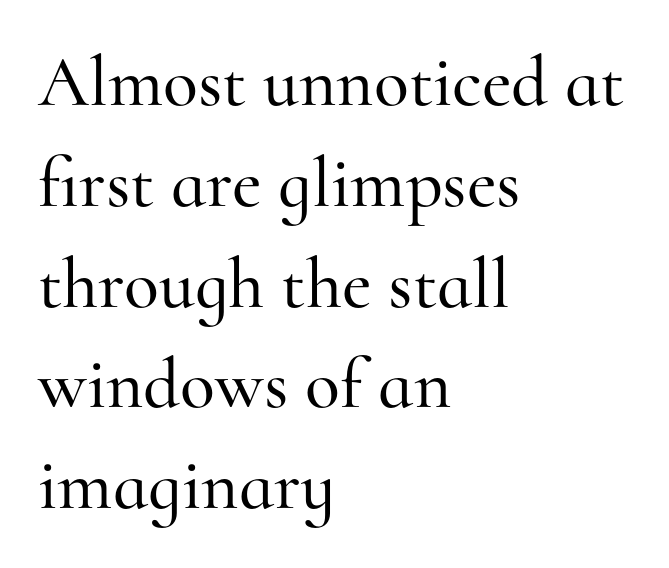
Q: Is the text italic (slanted)? A: No, it is upright.
Q: Is the typeface a serif or a sans-serif typeface? A: Serif.
Q: Is the text underlined? A: No.
Q: How is the paragraph aligned? A: Left-aligned.
Q: Is the spacing between letters normal or unusually wide? A: Normal.
Q: Is the spacing between lines tight, normal or loose? A: Normal.
Q: Width (condensed, normal, or wide)? A: Normal.
Q: Stroke contrast? A: High.
Q: x-height? A: Small.
Q: Monospaced? A: No.
